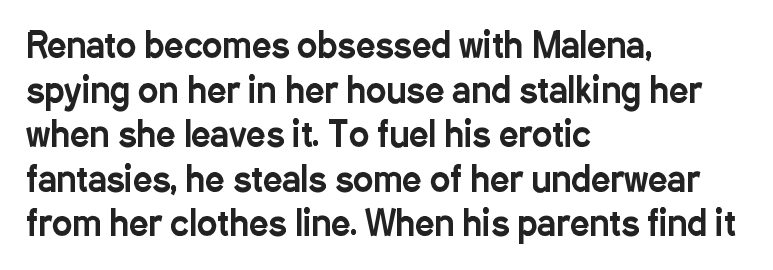
The image shows 34 px condensed sans-serif type, upright; set left-aligned, normal line spacing (1.31x), normal letter spacing, not underlined; low stroke contrast and a medium x-height.
